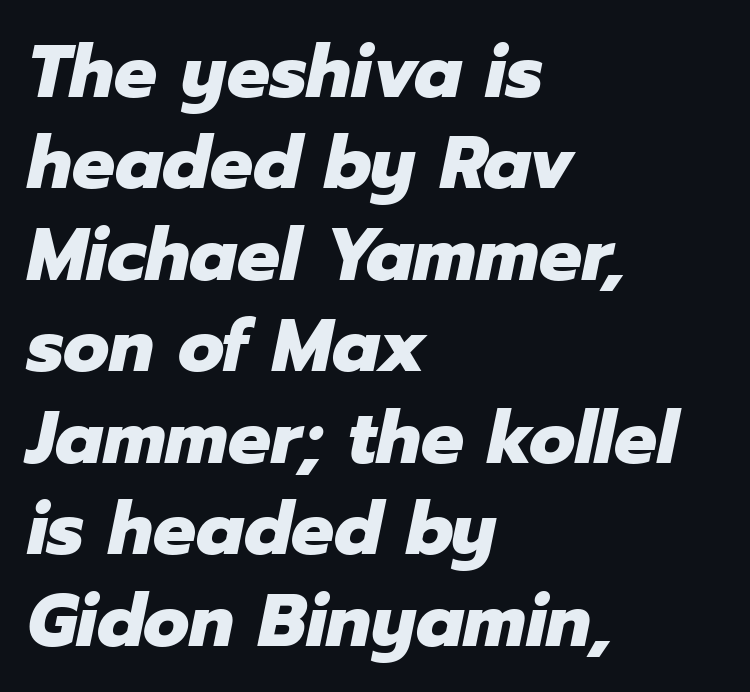
The image shows 75 px heavy type, italic (leaning right); set left-aligned, line spacing 1.22x, normal letter spacing, not underlined; low stroke contrast and a medium x-height.
